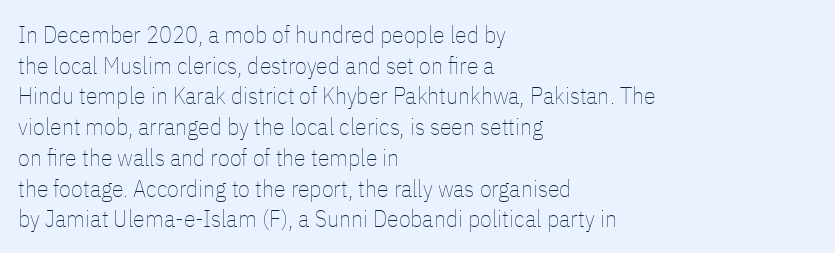
The image shows 24 px text type, upright; set left-aligned, normal line spacing (1.28x), normal letter spacing, not underlined.
